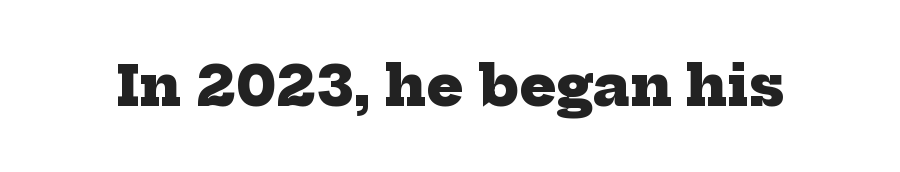
{"serif": "yes", "bold": "yes", "weight": "heavy", "width": "normal", "stroke_contrast": "low", "x_height": "medium", "monospaced": "no", "underline": "no", "letter_spacing": "normal", "letter_spacing_em": 0.0, "glyph_px": 55}
